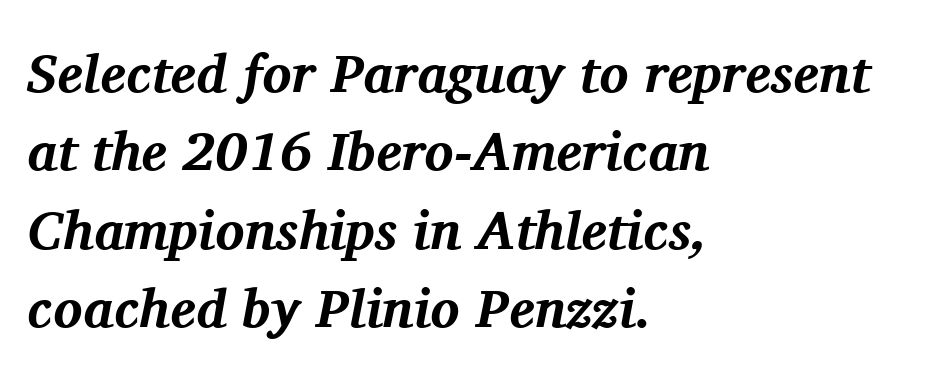
Q: Is the text bold? A: Yes.
Q: Is the text italic (slanted)? A: Yes, it leans right by about 11 degrees.
Q: Is the typeface a serif or a sans-serif typeface? A: Serif.
Q: Is the text underlined? A: No.
Q: How is the paragraph aligned? A: Left-aligned.
Q: Is the spacing between letters normal or unusually wide? A: Normal.
Q: Is the spacing between lines tight, normal or loose? A: Normal.
Q: Width (condensed, normal, or wide)? A: Normal.
Q: Stroke contrast? A: Medium.
Q: x-height? A: Medium.
Q: Monospaced? A: No.
